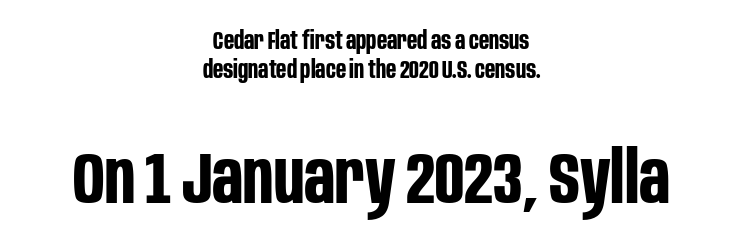
{"serif": "no", "italic": "no", "bold": "yes", "weight": "bold", "width": "condensed", "stroke_contrast": "low", "x_height": "large", "monospaced": "no", "underline": "no", "align": "center", "line_spacing_ratio": 1.22, "letter_spacing": "normal", "letter_spacing_em": 0.0, "larger_block": "second", "size_ratio": 3.0, "glyph_px": 72}
